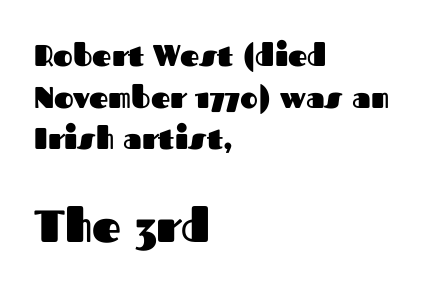
{"serif": "no", "italic": "no", "bold": "yes", "weight": "heavy", "width": "normal", "stroke_contrast": "medium", "x_height": "medium", "monospaced": "no", "underline": "no", "align": "left", "line_spacing": "normal", "line_spacing_ratio": 1.39, "letter_spacing": "normal", "letter_spacing_em": 0.0, "larger_block": "second", "size_ratio": 1.5, "glyph_px": 45}
